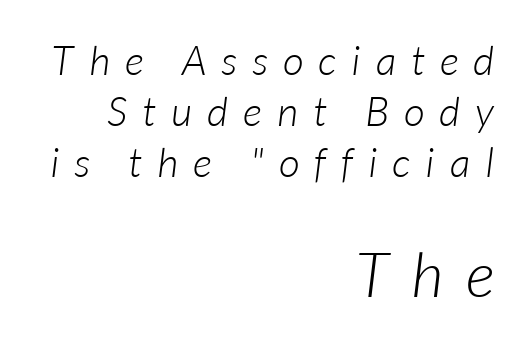
{"serif": "no", "bold": "no", "weight": "light", "width": "normal", "stroke_contrast": "low", "x_height": "medium", "monospaced": "no", "underline": "no", "align": "right", "line_spacing": "normal", "line_spacing_ratio": 1.25, "letter_spacing": "wide", "letter_spacing_em": 0.37, "larger_block": "second", "size_ratio": 1.51, "glyph_px": 62}
